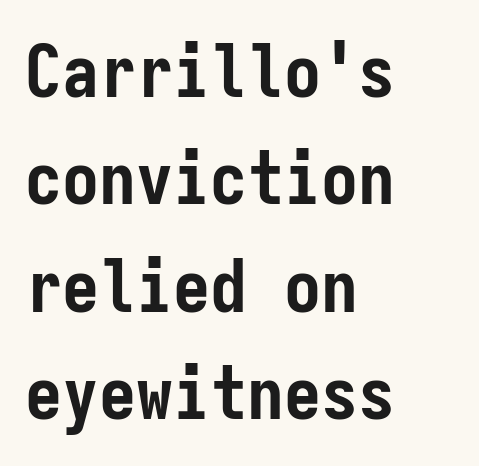
Caption: bold face, heavy strokes. Observe the ordinary spacing: letters are neighbours, not strangers. Regarding leading, the lines here are spaced in the standard way. The typesetter chose a ragged-right arrangement here.
